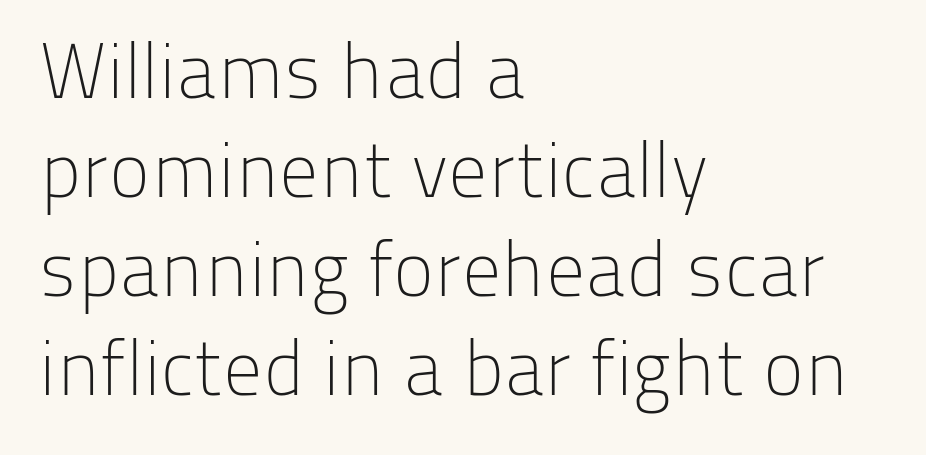
{"serif": "no", "italic": "no", "bold": "no", "weight": "light", "width": "normal", "stroke_contrast": "low", "x_height": "medium", "monospaced": "no", "underline": "no", "align": "left", "line_spacing": "normal", "line_spacing_ratio": 1.27, "letter_spacing": "normal", "letter_spacing_em": 0.0, "glyph_px": 78}
